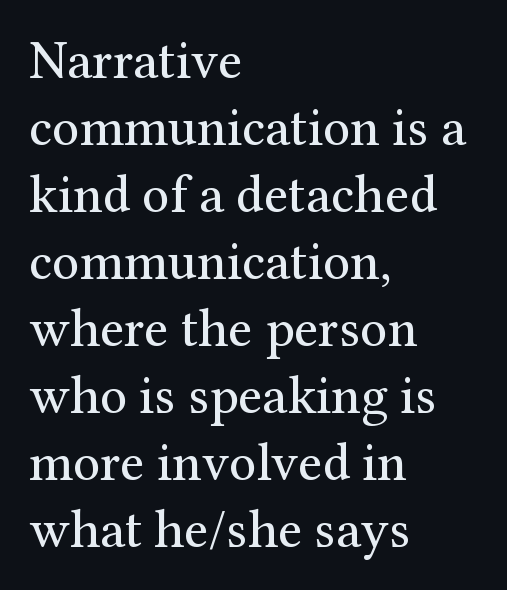
Q: Is the text bold? A: No.
Q: Is the text italic (slanted)? A: No, it is upright.
Q: Is the typeface a serif or a sans-serif typeface? A: Serif.
Q: Is the text underlined? A: No.
Q: How is the paragraph aligned? A: Left-aligned.
Q: Is the spacing between letters normal or unusually wide? A: Normal.
Q: Width (condensed, normal, or wide)? A: Normal.
Q: Stroke contrast? A: Medium.
Q: x-height? A: Medium.
Q: Monospaced? A: No.
